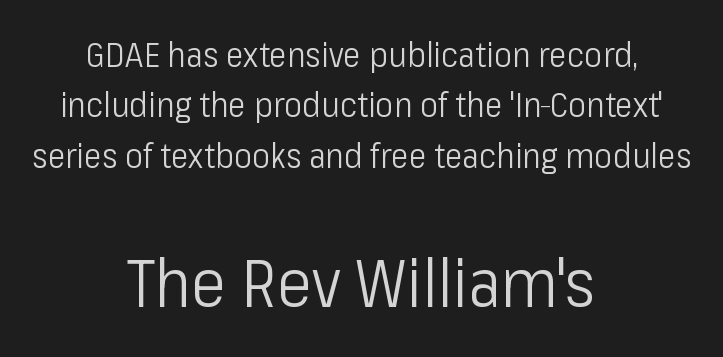
The image shows 67 px light, condensed sans-serif type, upright; set centered, normal line spacing (1.48x), normal letter spacing, not underlined; the second (bottom) block is 1.97x larger; low stroke contrast and a medium x-height.
